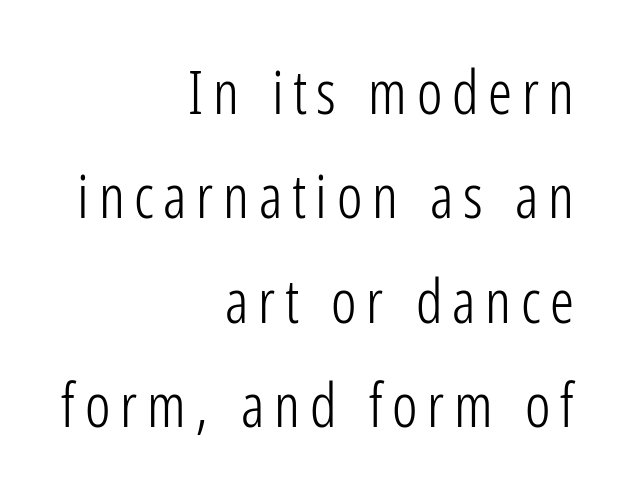
{"serif": "no", "italic": "no", "bold": "no", "weight": "light", "width": "condensed", "stroke_contrast": "low", "x_height": "medium", "monospaced": "no", "underline": "no", "align": "right", "line_spacing_ratio": 1.74, "glyph_px": 60}
